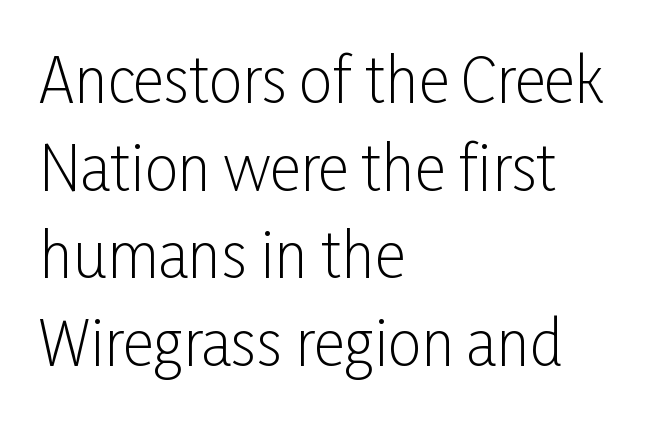
Q: Is the text bold? A: No.
Q: Is the text italic (slanted)? A: No, it is upright.
Q: Is the typeface a serif or a sans-serif typeface? A: Sans-serif.
Q: Is the text underlined? A: No.
Q: How is the paragraph aligned? A: Left-aligned.
Q: Is the spacing between letters normal or unusually wide? A: Normal.
Q: Is the spacing between lines tight, normal or loose? A: Normal.
Q: Width (condensed, normal, or wide)? A: Condensed.
Q: Stroke contrast? A: Low.
Q: x-height? A: Medium.
Q: Monospaced? A: No.
